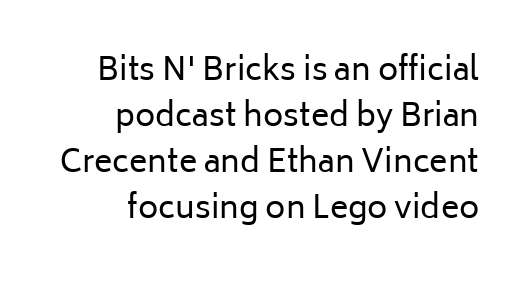
{"serif": "no", "italic": "no", "bold": "no", "weight": "regular", "width": "normal", "stroke_contrast": "low", "x_height": "medium", "monospaced": "no", "underline": "no", "align": "right", "line_spacing": "normal", "line_spacing_ratio": 1.48, "letter_spacing": "normal", "letter_spacing_em": 0.0, "glyph_px": 31}
